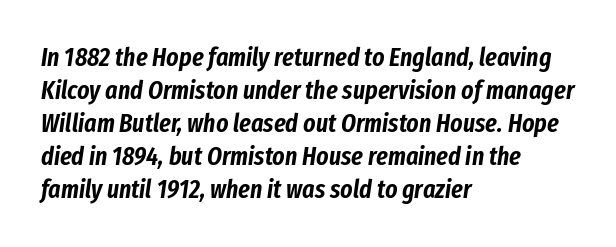
Look at the tracking — it's just the regular setting, nothing added. Descenders hang freely into open space. The letters are slanted; this is an italic face. The setting favours the left margin, as ordinary paragraphs usually do. This sample keeps an unexceptional amount of space between lines.
